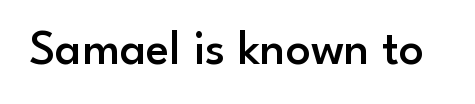
These words are printed semibold, heavier than regular yet not bold. Here the designer chose a conventional face with non-uniform glyph widths. A typesetter would mark this as roman, not italic. Observe the ordinary spacing: letters are neighbours, not strangers. The baseline area is clear.
